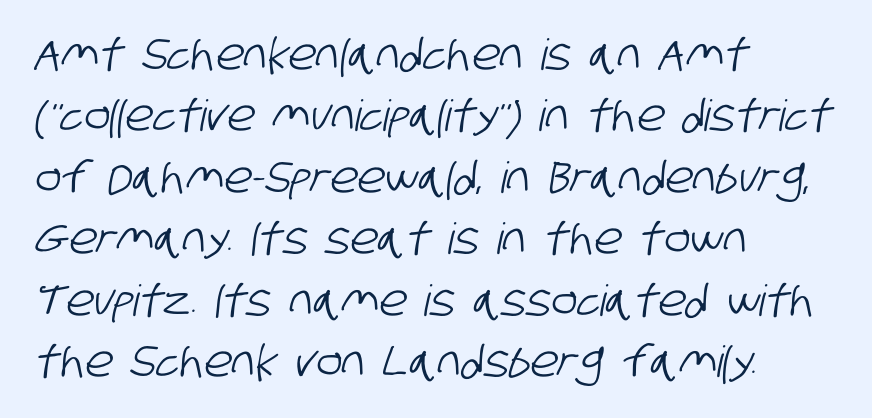
Check under the words: just untouched page. These lines sit exactly where default settings would place them. The type is set solid horizontally, with unmodified tracking. Here the designer chose a conventional face with non-uniform glyph widths.
